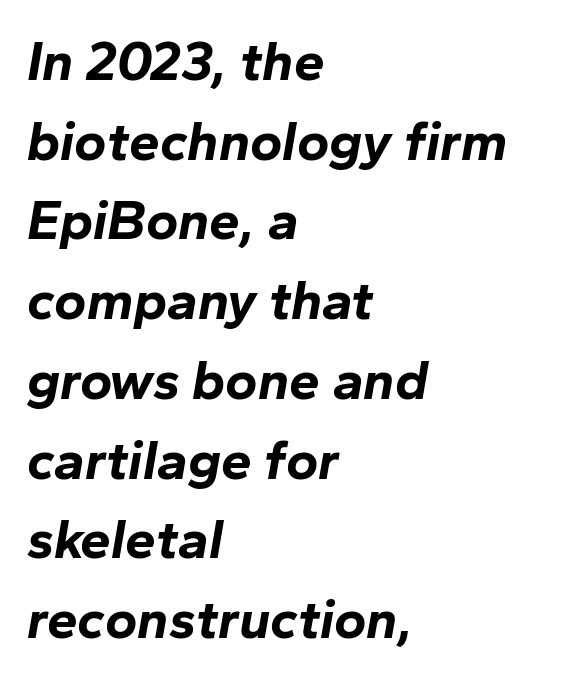
A typesetter would call this leading conventional body-copy spacing. The text block is weighted toward the left margin, trailing off unevenly rightward. Compared with typical body copy, the letter spacing here is the same. Look at the stroke-to-counter ratio: heavy, a bold.
